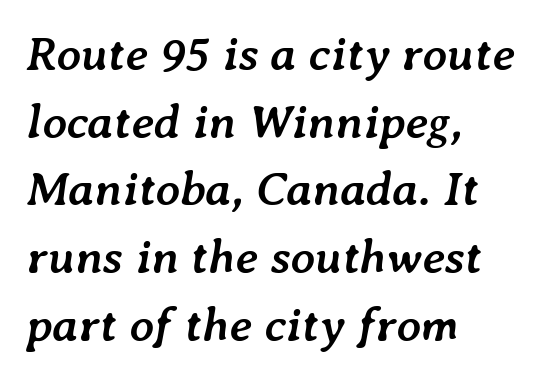
Q: Is the text bold? A: Yes.
Q: Is the text italic (slanted)? A: Yes, it leans right by about 7 degrees.
Q: Is the text underlined? A: No.
Q: How is the paragraph aligned? A: Left-aligned.
Q: Is the spacing between letters normal or unusually wide? A: Normal.
Q: Is the spacing between lines tight, normal or loose? A: Normal.
Q: Width (condensed, normal, or wide)? A: Normal.
Q: Stroke contrast? A: Low.
Q: x-height? A: Medium.
Q: Monospaced? A: No.
